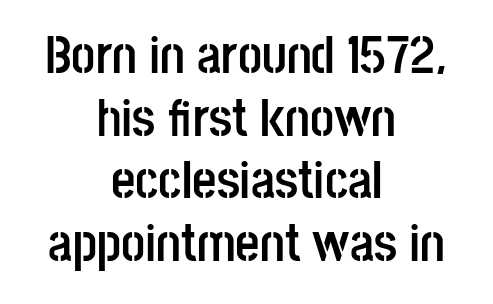
{"serif": "no", "italic": "no", "bold": "yes", "weight": "semibold", "width": "condensed", "stroke_contrast": "low", "x_height": "large", "monospaced": "no", "underline": "no", "align": "center", "line_spacing_ratio": 1.18, "letter_spacing": "normal", "letter_spacing_em": 0.0, "glyph_px": 53}
